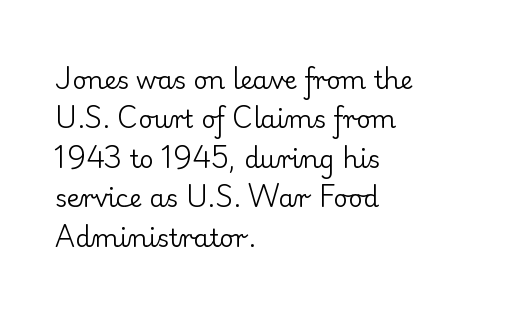
This block has exactly the height ordinary leading produces. Heft: none added — not bold. The face used here is rendered with its standard letterfit. Horizontally, the lines are justified to the leading edge only.
